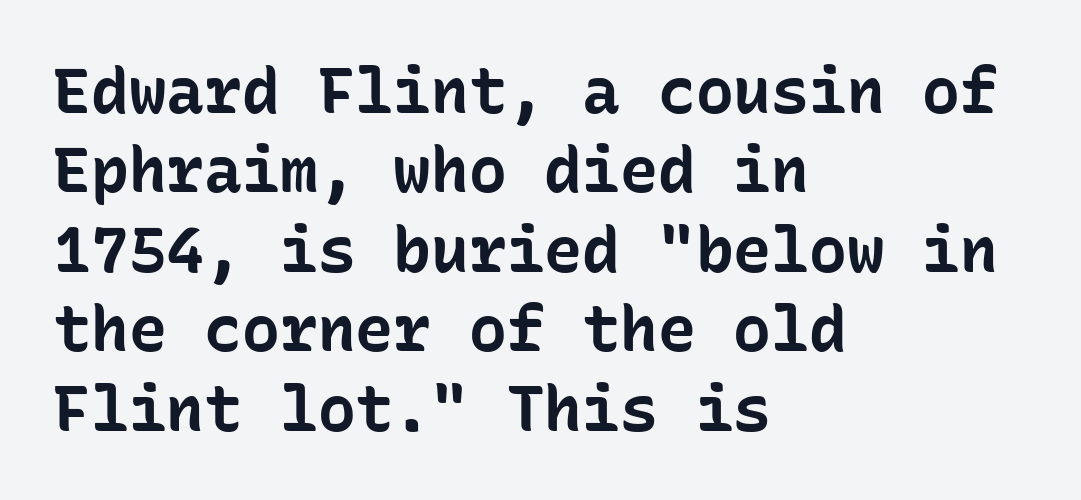
Q: Is the text bold? A: Yes.
Q: Is the text italic (slanted)? A: No, it is upright.
Q: Is the typeface a serif or a sans-serif typeface? A: Sans-serif.
Q: Is the text underlined? A: No.
Q: How is the paragraph aligned? A: Left-aligned.
Q: Is the spacing between letters normal or unusually wide? A: Normal.
Q: Is the spacing between lines tight, normal or loose? A: Normal.
Q: Width (condensed, normal, or wide)? A: Normal.
Q: Stroke contrast? A: Low.
Q: x-height? A: Medium.
Q: Monospaced? A: Yes.
